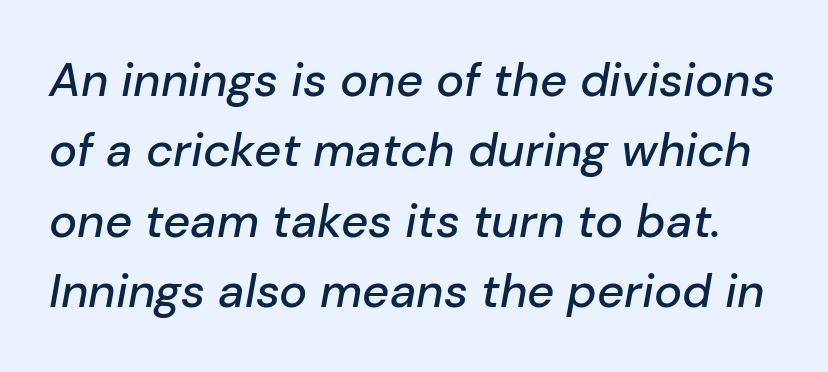
The string is rendered with underlining switched off. The face used here is rendered with its standard letterfit. Compared with ordinary roman type, these characters are visibly tilted. The passage shown is typed in a proportional face where columns would drift. The designer left line spacing at the default.
